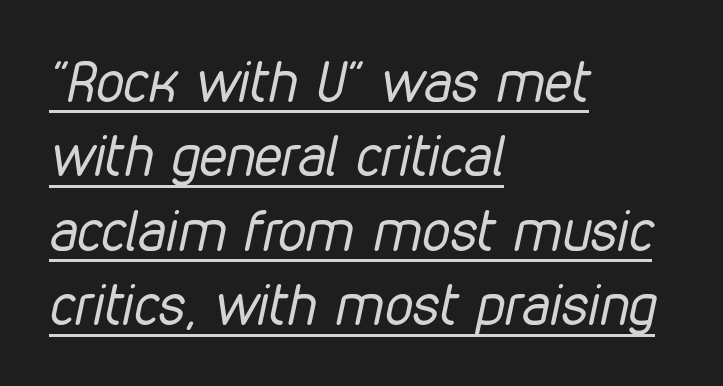
Q: Is the text bold? A: No.
Q: Is the text italic (slanted)? A: Yes, it leans right by about 12 degrees.
Q: Is the text underlined? A: Yes.
Q: How is the paragraph aligned? A: Left-aligned.
Q: Is the spacing between letters normal or unusually wide? A: Normal.
Q: Is the spacing between lines tight, normal or loose? A: Normal.
Q: Width (condensed, normal, or wide)? A: Condensed.
Q: Stroke contrast? A: Low.
Q: x-height? A: Medium.
Q: Monospaced? A: No.
